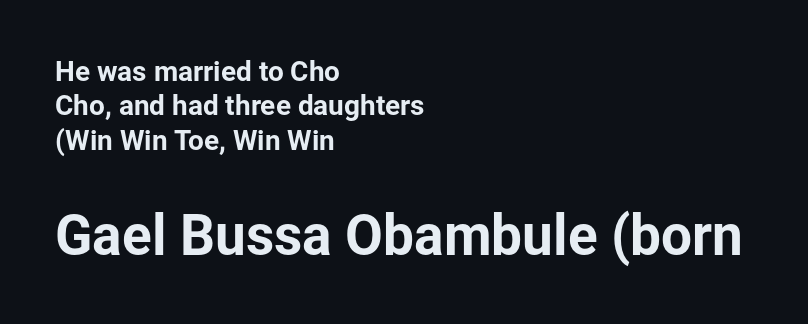
Q: Is the text italic (slanted)? A: No, it is upright.
Q: Is the typeface a serif or a sans-serif typeface? A: Sans-serif.
Q: Is the text underlined? A: No.
Q: How is the paragraph aligned? A: Left-aligned.
Q: Is the spacing between letters normal or unusually wide? A: Normal.
Q: Which block of text is set in a larger size, the first (top) or the second (bottom)? A: The second (bottom) one.
Q: Width (condensed, normal, or wide)? A: Normal.
Q: Stroke contrast? A: Low.
Q: x-height? A: Medium.
Q: Monospaced? A: No.
